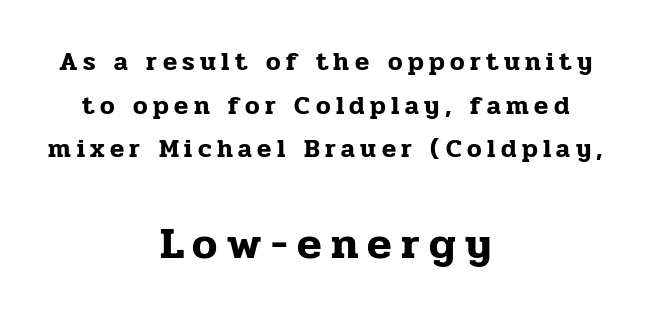
The type is letterspaced generously, with wide tracking. Vertical spacing — default. Small over large — that's the arrangement of the two blocks here. Each letter's strokes conclude with small projecting serifs.
